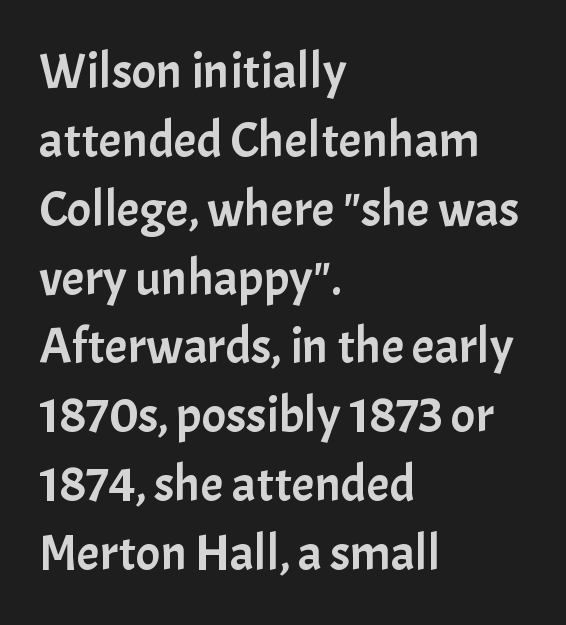
The image shows 51 px sans-serif type, upright; set left-aligned, normal line spacing (1.35x), normal letter spacing, not underlined; low stroke contrast and a medium x-height.
